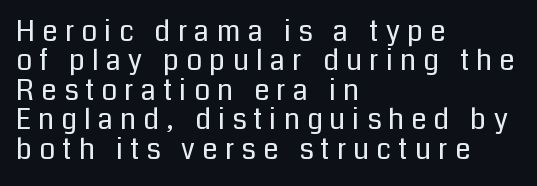
The image shows 28 px regular-weight sans-serif type, upright; set left-aligned, tight line spacing (1.05x), unusually wide letter spacing (+0.25 em), not underlined; low stroke contrast and a medium x-height.
